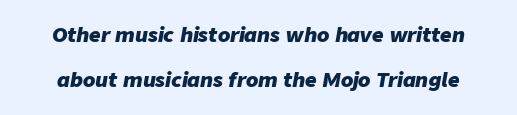
Q: Is the text bold? A: Yes.
Q: Is the text italic (slanted)? A: Yes, it leans right by about 9 degrees.
Q: Is the text underlined? A: No.
Q: Is the spacing between letters normal or unusually wide? A: Normal.
Q: Is the spacing between lines tight, normal or loose? A: Loose.
